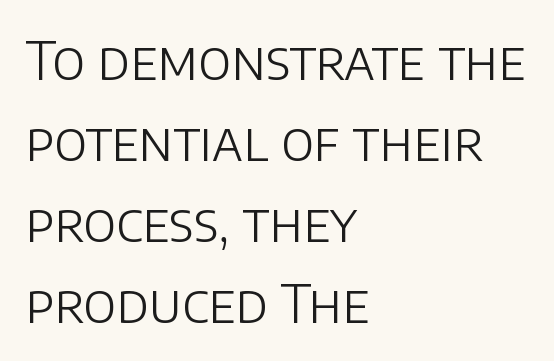
The image shows 53 px light sans-serif type, upright; set left-aligned, normal line spacing (1.53x), normal letter spacing, not underlined; low stroke contrast and a large x-height.
